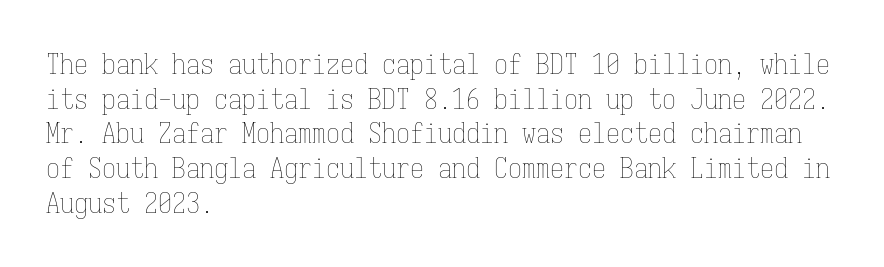
Glyph-to-glyph distance matches everyday printed text. Short and long lines alike share a common starting point at left. The lettering stays uniformly vertical, giving the passage a roman look. Unbolded letterforms with no extra heft. These lines are rendered in a fixed-pitch font.
